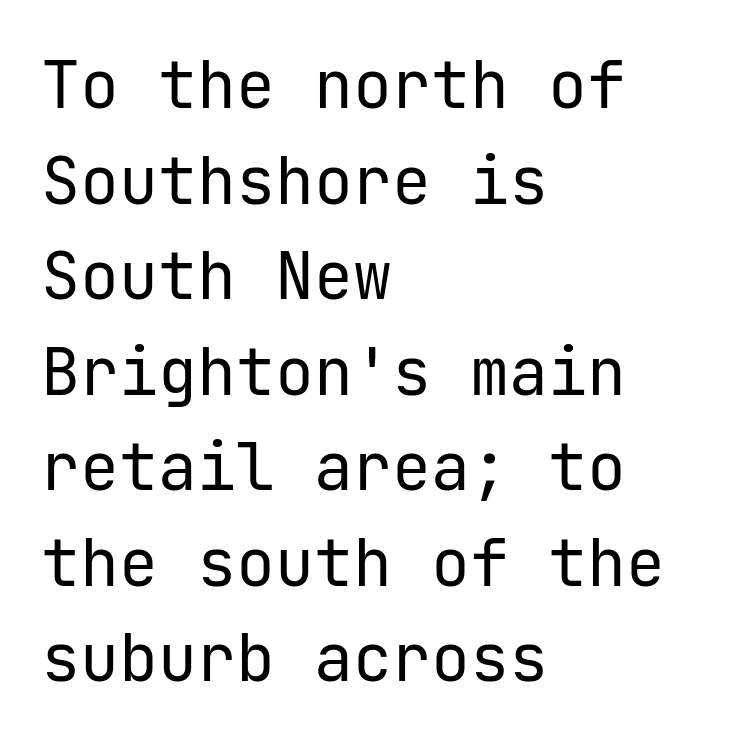
This rendering employs a face without finishing strokes, i.e., a sans-serif. Rows of type keep a routine distance in the vertical direction. Stroke thickness stays within the range of a standard reading face or lighter. The letters stand straight up with perfectly vertical stems. The baseline area is clear. Does the copy run flush right? No — it runs flush left.
